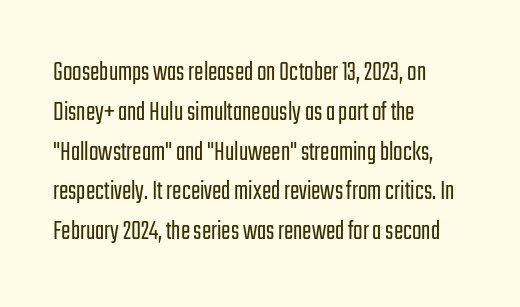
Beneath every word, the page is bare. No heavy texture on the line: the type isn't bold. Quick note: interline space is typical. Letterform terminals end flat and unadorned throughout the passage. Varying glyph widths throughout — classic text-font behaviour. Vertical strokes here are truly vertical.
